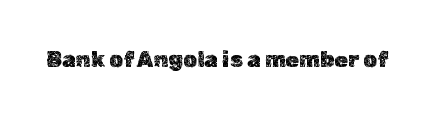
The image shows 22 px text type, upright; set normal letter spacing, not underlined.
